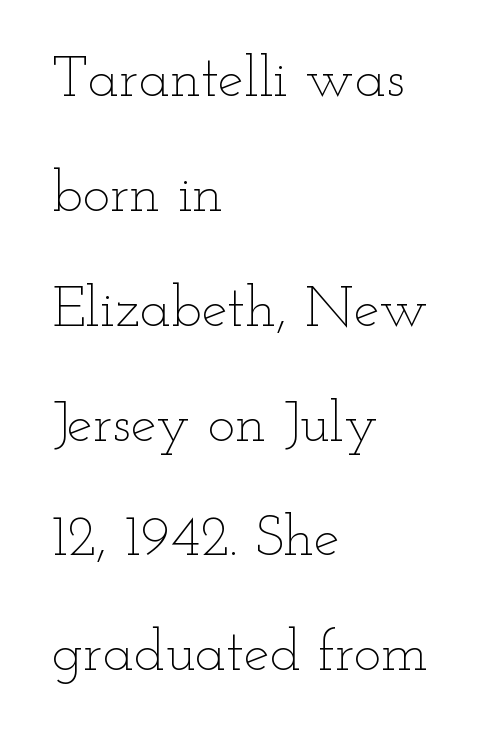
{"italic": "no", "bold": "no", "weight": "thin", "width": "wide", "stroke_contrast": "low", "x_height": "small", "monospaced": "no", "underline": "no", "align": "left", "line_spacing": "loose", "line_spacing_ratio": 1.98, "letter_spacing": "normal", "letter_spacing_em": 0.0, "glyph_px": 58}
